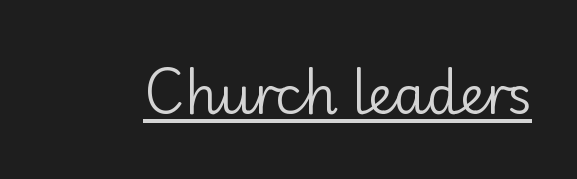
Q: Is the text bold? A: No.
Q: Is the text italic (slanted)? A: No, it is upright.
Q: Is the typeface a serif or a sans-serif typeface? A: Sans-serif.
Q: Is the text underlined? A: Yes.
Q: Is the spacing between letters normal or unusually wide? A: Normal.
Q: Width (condensed, normal, or wide)? A: Normal.
Q: Stroke contrast? A: Low.
Q: x-height? A: Small.
Q: Monospaced? A: No.
